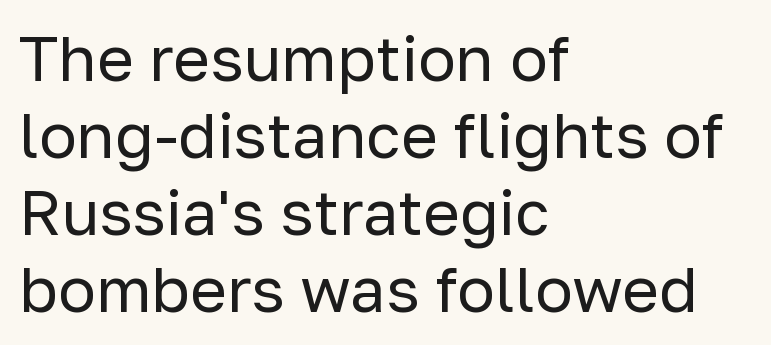
{"serif": "no", "italic": "no", "bold": "no", "weight": "regular", "width": "normal", "stroke_contrast": "low", "x_height": "medium", "monospaced": "no", "underline": "no", "align": "left", "line_spacing_ratio": 1.22, "letter_spacing": "normal", "letter_spacing_em": 0.0, "glyph_px": 63}
